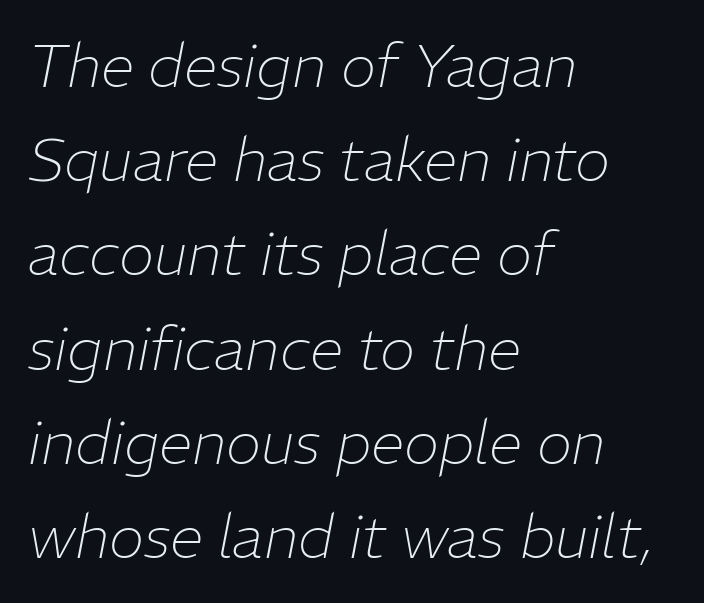
{"italic": "yes", "lean": "right", "slant_degrees": 11, "bold": "no", "weight": "thin", "width": "normal", "stroke_contrast": "low", "x_height": "medium", "monospaced": "no", "underline": "no", "align": "left", "line_spacing": "normal", "line_spacing_ratio": 1.57, "letter_spacing": "normal", "letter_spacing_em": 0.0, "glyph_px": 60}
